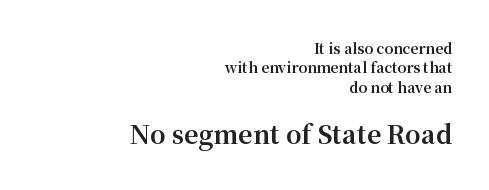
Letters rest on an invisible, unmarked baseline. Tracking here is standard; glyphs follow each other at the usual distance. These lines are set flush right with a ragged left edge. This layout puts the modest block above and the oversized block below.
